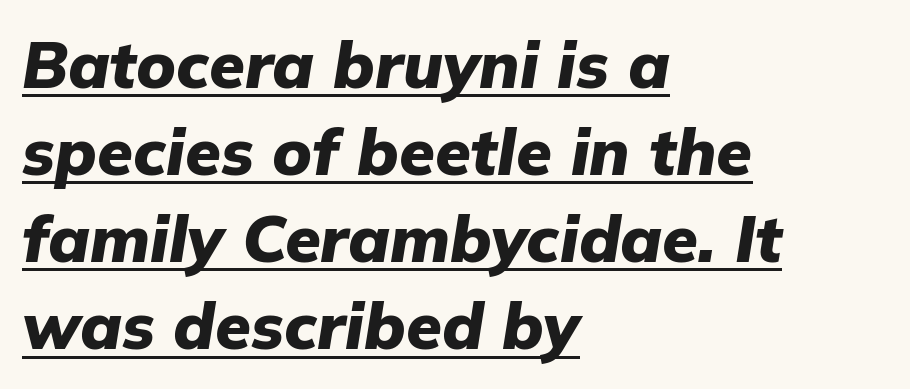
Normally led — the rows are evenly, conventionally spaced. Left-aligned paragraph, ragged on the right. Inter-character spacing is left at the font's built-in metrics. A full-strength bold gives these letters their thick strokes. The axis of the letterforms is tilted away from vertical.
